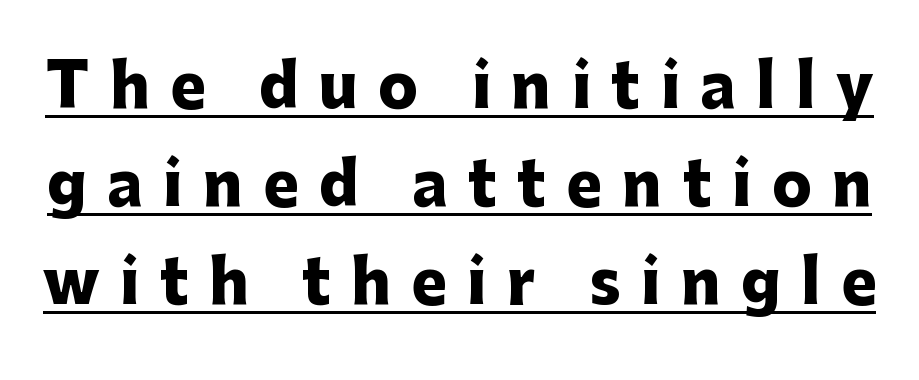
{"serif": "no", "italic": "no", "bold": "yes", "weight": "heavy", "width": "normal", "stroke_contrast": "low", "x_height": "medium", "monospaced": "no", "underline": "yes", "line_spacing": "normal", "line_spacing_ratio": 1.66, "letter_spacing": "wide", "letter_spacing_em": 0.35, "glyph_px": 59}
